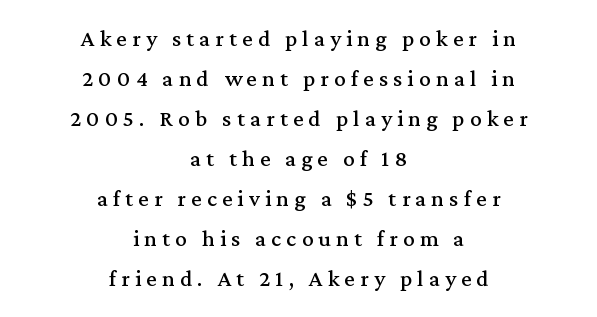
Unlike italic type, these characters show no tilt at all. You could only call the tracking loose — the letters float apart. The setting favours the middle, as headings and verse often do. Has an underline been added? It has not.
